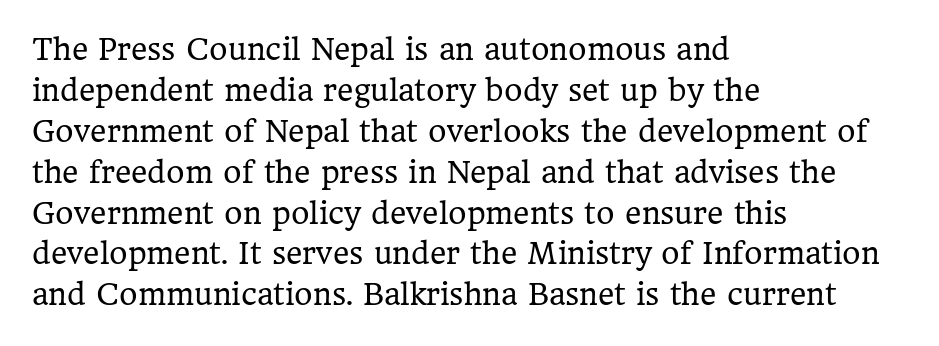
Q: Is the text bold? A: No.
Q: Is the text italic (slanted)? A: No, it is upright.
Q: Is the typeface a serif or a sans-serif typeface? A: Serif.
Q: Is the text underlined? A: No.
Q: How is the paragraph aligned? A: Left-aligned.
Q: Is the spacing between letters normal or unusually wide? A: Normal.
Q: Is the spacing between lines tight, normal or loose? A: Normal.
Q: Width (condensed, normal, or wide)? A: Normal.
Q: Stroke contrast? A: Low.
Q: x-height? A: Medium.
Q: Monospaced? A: No.
